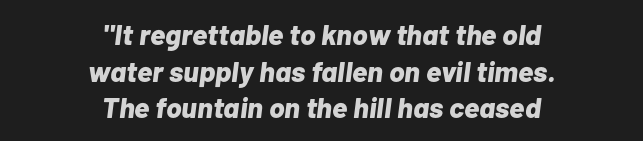
Does the leading feel generous? No, just average. The string is rendered with underlining switched off. Caption: bold face, heavy strokes. The letters sit at their default tracking, neither squeezed nor spread.
